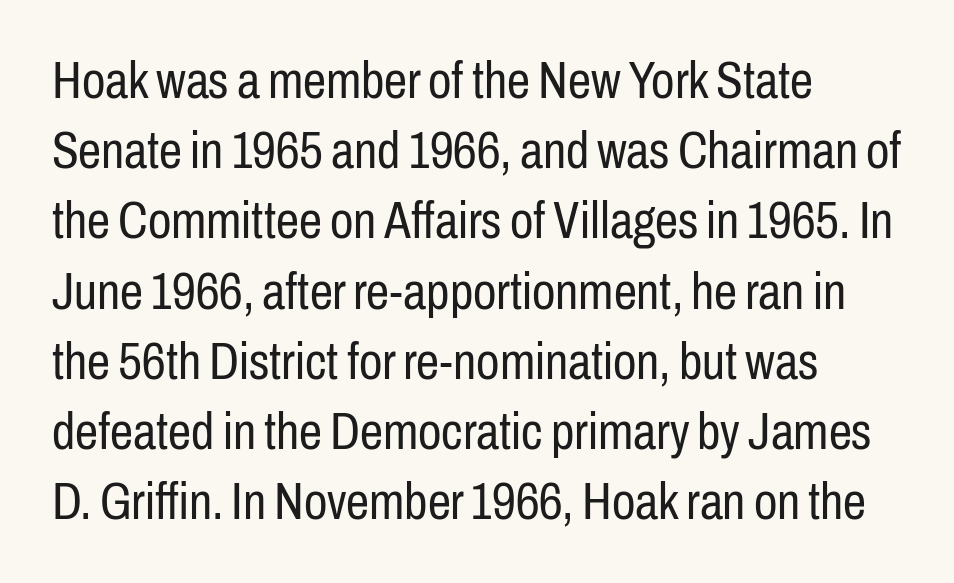
Italic? Not at all — the glyphs are vertical. Honestly, the letter spacing is just normal — you wouldn't notice it. Font category for this specimen: sans-serif. You could not count columns in this text — the font is proportionally spaced.
